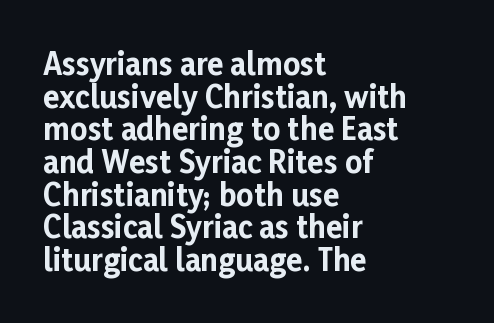
Q: Is the text bold? A: Yes.
Q: Is the text italic (slanted)? A: No, it is upright.
Q: Is the typeface a serif or a sans-serif typeface? A: Sans-serif.
Q: Is the text underlined? A: No.
Q: How is the paragraph aligned? A: Left-aligned.
Q: Is the spacing between letters normal or unusually wide? A: Normal.
Q: Is the spacing between lines tight, normal or loose? A: Tight.
Q: Width (condensed, normal, or wide)? A: Normal.
Q: Stroke contrast? A: Low.
Q: x-height? A: Medium.
Q: Monospaced? A: No.
